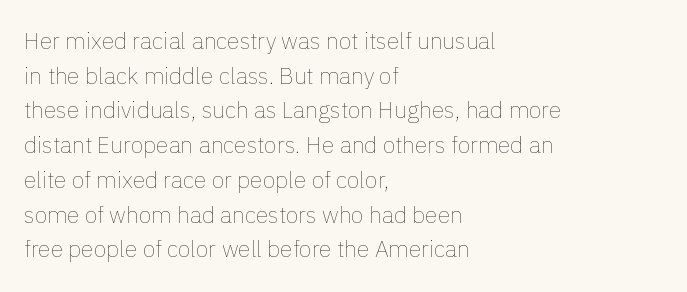
{"italic": "no", "bold": "no", "underline": "no", "align": "left", "line_spacing": "normal", "line_spacing_ratio": 1.51, "letter_spacing": "normal", "letter_spacing_em": 0.0, "glyph_px": 23}
